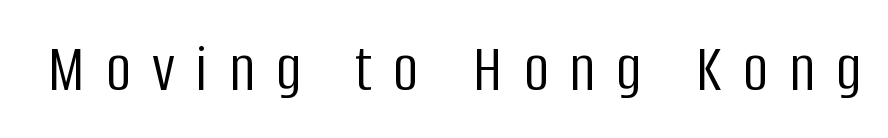
The image shows 70 px light, condensed sans-serif type, upright; set unusually wide letter spacing (+0.3 em), not underlined; low stroke contrast and a large x-height.
